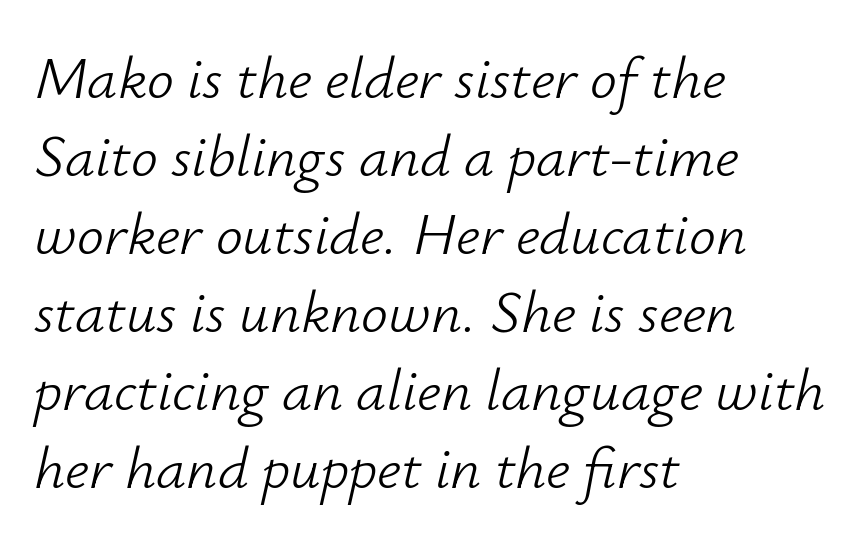
Q: Is the text bold? A: No.
Q: Is the text italic (slanted)? A: Yes, it leans right by about 12 degrees.
Q: Is the text underlined? A: No.
Q: How is the paragraph aligned? A: Left-aligned.
Q: Is the spacing between letters normal or unusually wide? A: Normal.
Q: Is the spacing between lines tight, normal or loose? A: Normal.
Q: Width (condensed, normal, or wide)? A: Normal.
Q: Stroke contrast? A: Low.
Q: x-height? A: Small.
Q: Monospaced? A: No.
